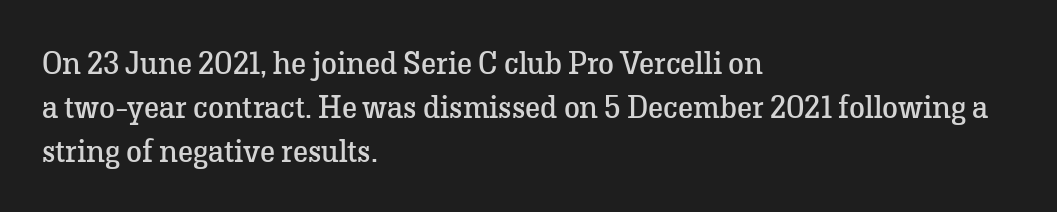
Q: Is the text bold? A: No.
Q: Is the text italic (slanted)? A: No, it is upright.
Q: Is the typeface a serif or a sans-serif typeface? A: Serif.
Q: Is the text underlined? A: No.
Q: How is the paragraph aligned? A: Left-aligned.
Q: Is the spacing between letters normal or unusually wide? A: Normal.
Q: Is the spacing between lines tight, normal or loose? A: Normal.
Q: Width (condensed, normal, or wide)? A: Normal.
Q: Stroke contrast? A: Low.
Q: x-height? A: Medium.
Q: Monospaced? A: No.
